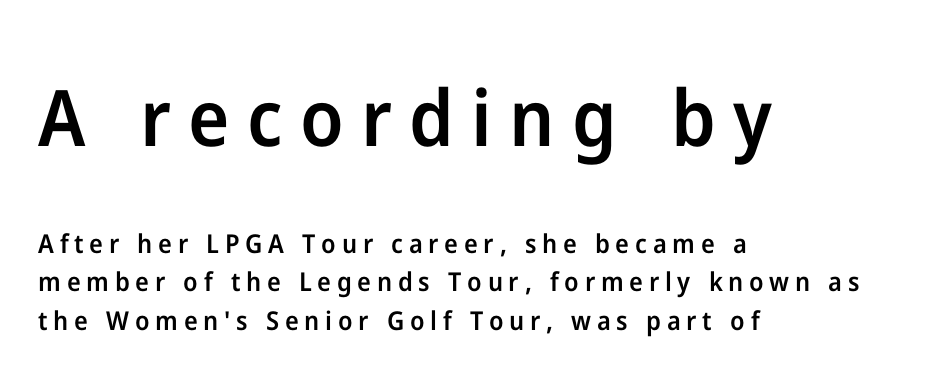
{"serif": "no", "italic": "no", "bold": "semi", "weight": "semibold", "width": "normal", "stroke_contrast": "low", "x_height": "medium", "monospaced": "no", "underline": "no", "align": "left", "line_spacing": "normal", "line_spacing_ratio": 1.49, "letter_spacing": "wide", "letter_spacing_em": 0.22, "larger_block": "first", "size_ratio": 3.0, "glyph_px": 78}
